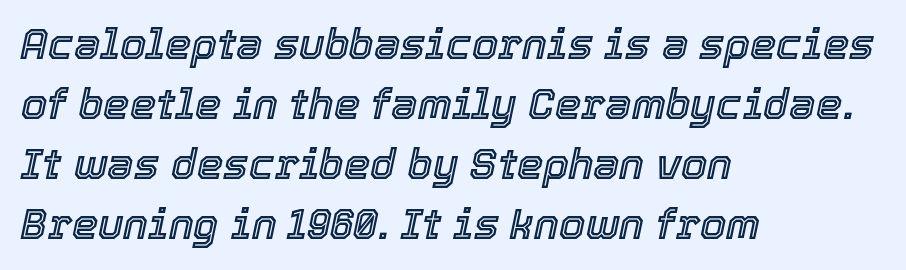
The image shows 42 px text type, italic (leaning right); set left-aligned, normal line spacing (1.43x), normal letter spacing, not underlined; a medium x-height.
